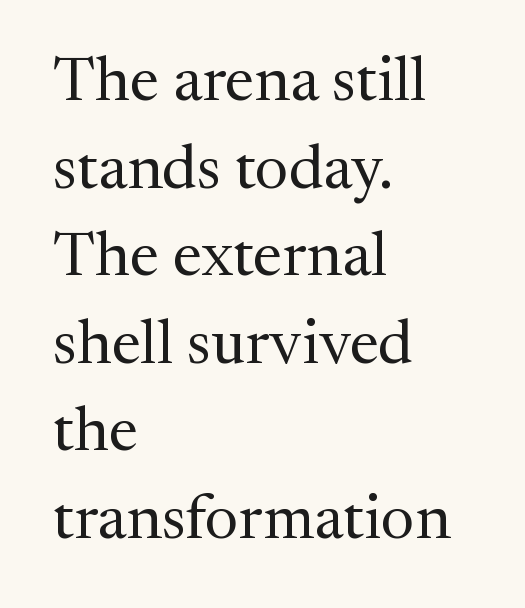
{"serif": "yes", "italic": "no", "bold": "no", "weight": "regular", "width": "normal", "stroke_contrast": "medium", "x_height": "medium", "monospaced": "no", "underline": "no", "align": "left", "line_spacing": "normal", "line_spacing_ratio": 1.39, "letter_spacing": "normal", "letter_spacing_em": 0.0, "glyph_px": 63}
